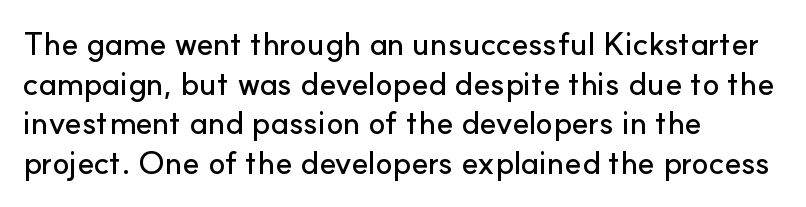
{"serif": "no", "italic": "no", "width": "normal", "stroke_contrast": "low", "x_height": "small", "monospaced": "no", "underline": "no", "align": "left", "line_spacing_ratio": 1.24, "letter_spacing": "normal", "letter_spacing_em": 0.0, "glyph_px": 32}
